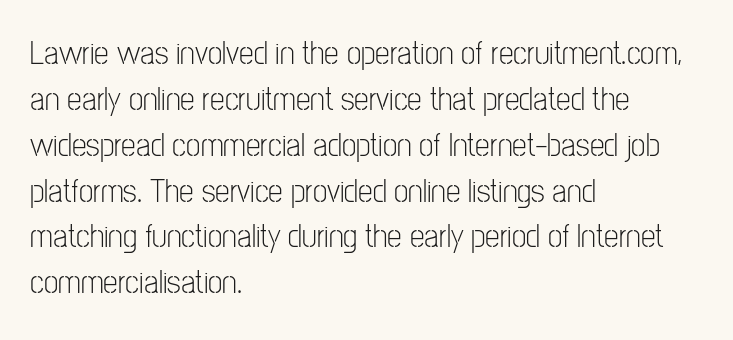
Q: Is the text bold? A: No.
Q: Is the text italic (slanted)? A: No, it is upright.
Q: Is the typeface a serif or a sans-serif typeface? A: Sans-serif.
Q: Is the text underlined? A: No.
Q: How is the paragraph aligned? A: Left-aligned.
Q: Is the spacing between letters normal or unusually wide? A: Normal.
Q: Is the spacing between lines tight, normal or loose? A: Normal.
Q: Width (condensed, normal, or wide)? A: Condensed.
Q: Stroke contrast? A: Low.
Q: x-height? A: Medium.
Q: Monospaced? A: No.
